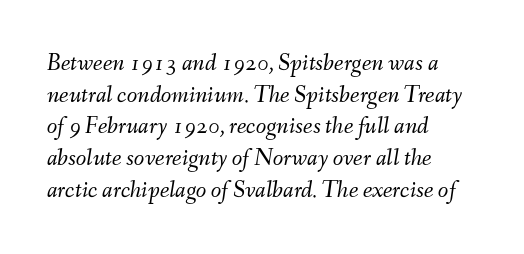
Compared with typical body copy, the letter spacing here is the same. Vertical spacing — default. The font's italic variant was chosen for this text. The space beneath each line is pristine and unruled.
